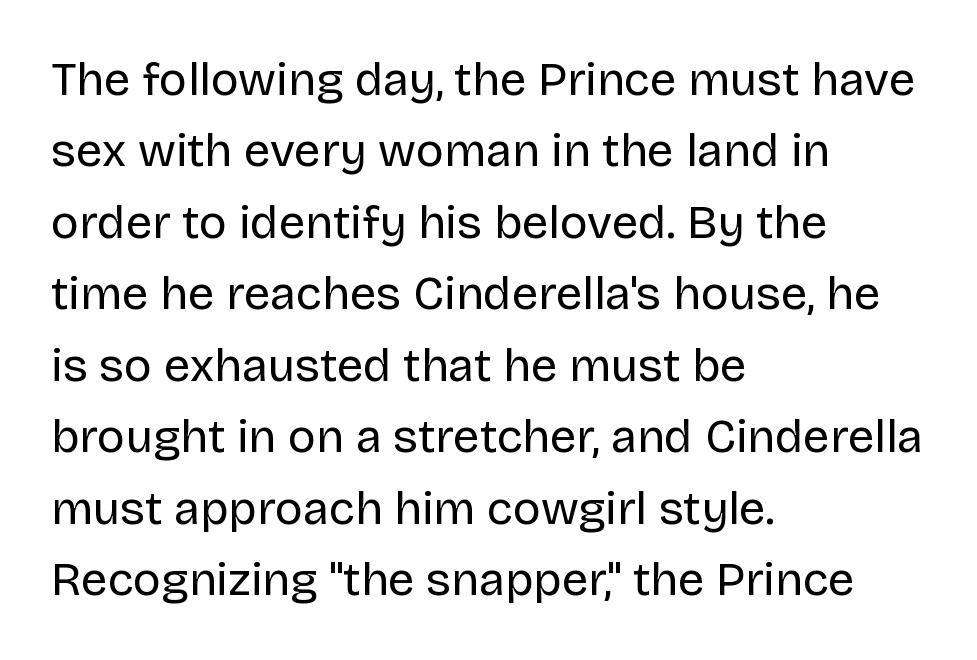
{"serif": "no", "italic": "no", "bold": "no", "weight": "regular", "width": "normal", "stroke_contrast": "low", "x_height": "large", "monospaced": "no", "underline": "no", "align": "left", "line_spacing": "normal", "line_spacing_ratio": 1.52, "letter_spacing": "normal", "letter_spacing_em": 0.0, "glyph_px": 47}
